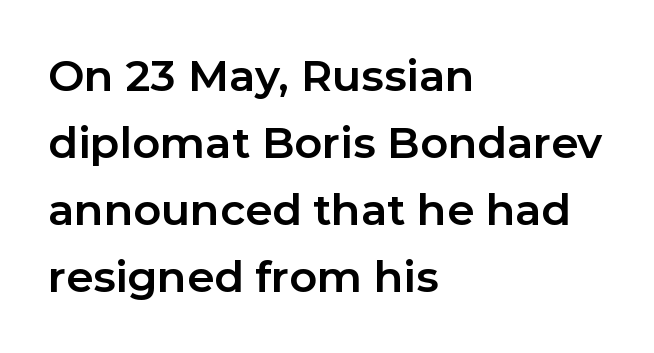
{"serif": "no", "italic": "no", "bold": "yes", "weight": "bold", "width": "normal", "stroke_contrast": "low", "x_height": "medium", "monospaced": "no", "underline": "no", "align": "left", "line_spacing": "normal", "line_spacing_ratio": 1.56, "letter_spacing": "normal", "letter_spacing_em": 0.0, "glyph_px": 43}
